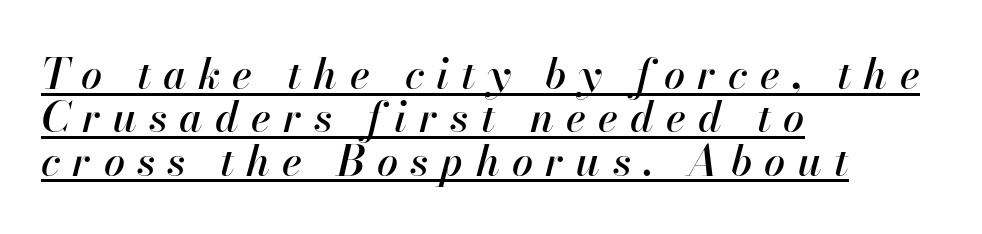
Q: Is the text italic (slanted)? A: Yes, it leans right by about 13 degrees.
Q: Is the text underlined? A: Yes.
Q: How is the paragraph aligned? A: Left-aligned.
Q: Is the spacing between letters normal or unusually wide? A: Unusually wide.
Q: Is the spacing between lines tight, normal or loose? A: Tight.
Q: Width (condensed, normal, or wide)? A: Normal.
Q: Stroke contrast? A: High.
Q: x-height? A: Small.
Q: Monospaced? A: No.
